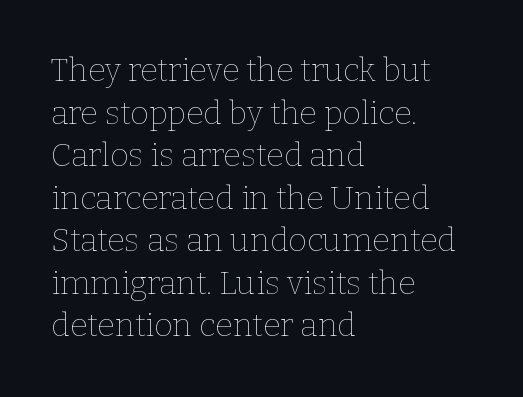
{"italic": "no", "bold": "no", "weight": "thin", "width": "normal", "stroke_contrast": "low", "x_height": "medium", "monospaced": "no", "underline": "no", "align": "left", "line_spacing": "normal", "line_spacing_ratio": 1.33, "letter_spacing": "normal", "letter_spacing_em": 0.0, "glyph_px": 32}
